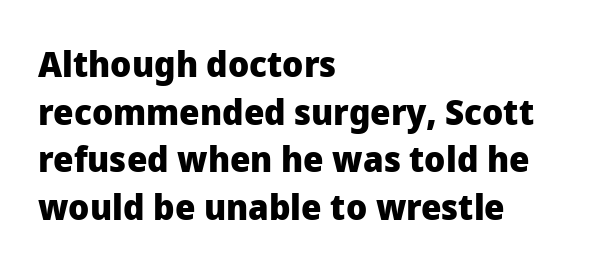
The image shows 36 px heavy sans-serif type, upright; set left-aligned, normal line spacing (1.32x), normal letter spacing, not underlined; low stroke contrast and a medium x-height.
